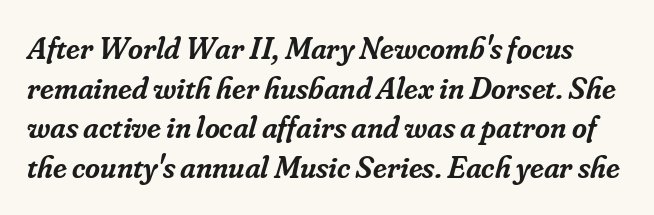
Summary of weight: moderately heavy, a semibold. Little horizontal feet cap the strokes, marking this as serif type. Look at the tracking — it's just the regular setting, nothing added. Each row of text sits above clean, open space. The whole block is typeset with a tilt.
